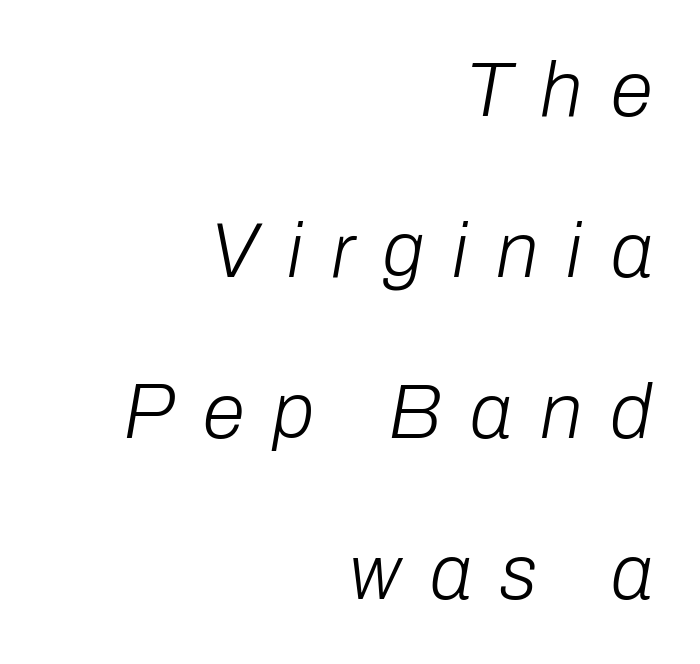
The image shows 77 px light type, italic (leaning right); set right-aligned, loose line spacing (2.09x), unusually wide letter spacing (+0.37 em), not underlined; low stroke contrast and a medium x-height.
